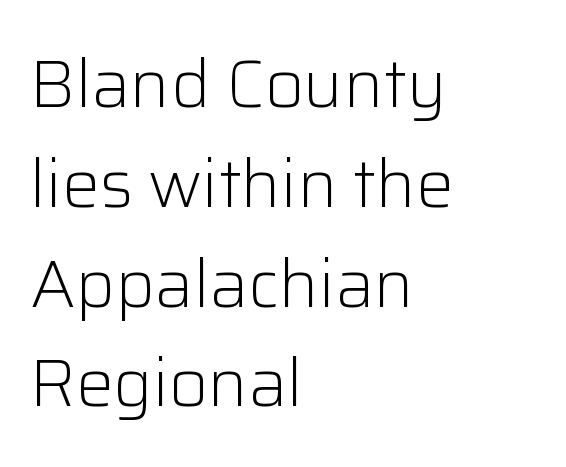
The image shows 67 px light sans-serif type, upright; set left-aligned, normal line spacing (1.49x), normal letter spacing, not underlined; low stroke contrast and a medium x-height.
